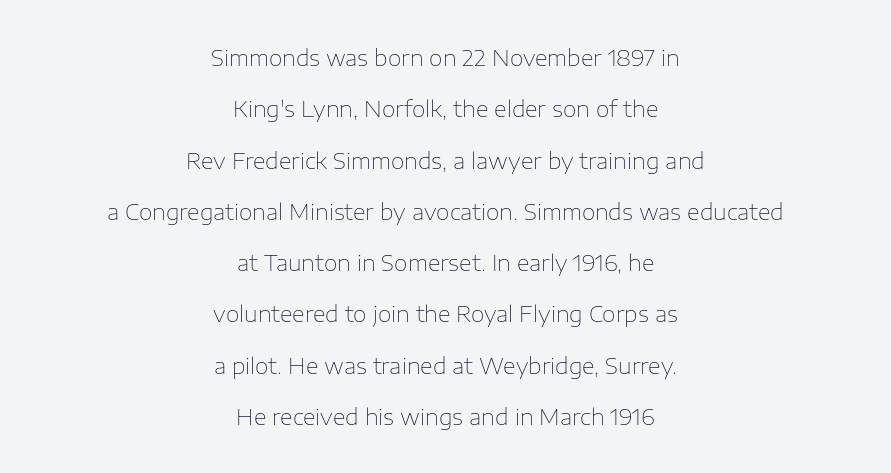
Q: Is the text bold? A: No.
Q: Is the text italic (slanted)? A: No, it is upright.
Q: Is the text underlined? A: No.
Q: How is the paragraph aligned? A: Centered.
Q: Is the spacing between letters normal or unusually wide? A: Normal.
Q: Is the spacing between lines tight, normal or loose? A: Loose.
